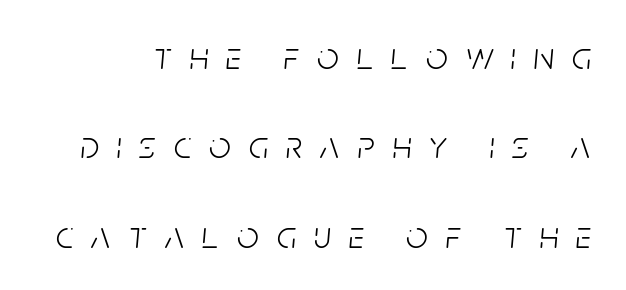
You could not count columns in this text — the font is proportionally spaced. Plain, unruled lines of type. The line-height multiplier appears high, well above default. Honestly, the letter spacing is so wide it's the main thing you notice.
